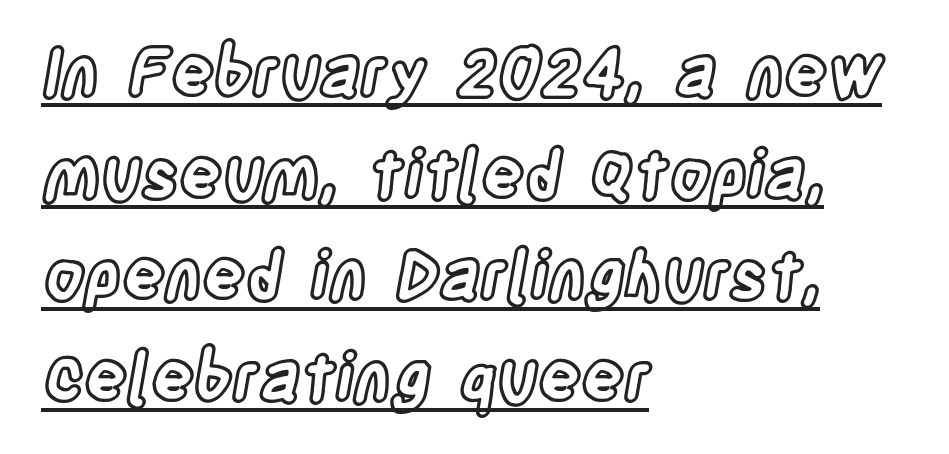
The image shows 66 px condensed type; set left-aligned, normal line spacing (1.54x), normal letter spacing, underlined; a large x-height.
